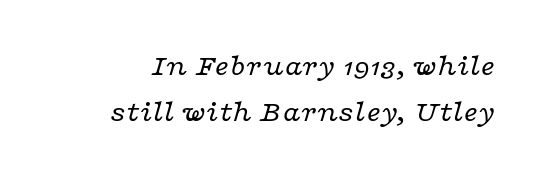
The image shows 31 px regular-weight, wide serif type, italic (leaning right); set normal line spacing (1.47x), normal letter spacing, not underlined; low stroke contrast and a medium x-height.
